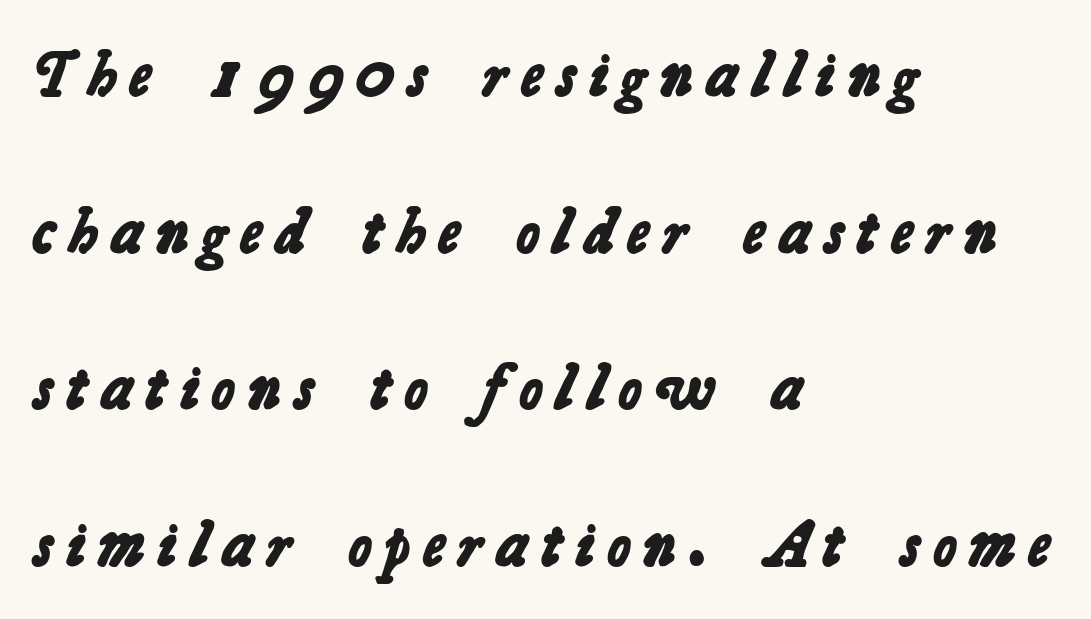
Q: Is the text bold? A: Yes.
Q: Is the typeface a serif or a sans-serif typeface? A: Sans-serif.
Q: Is the text underlined? A: No.
Q: How is the paragraph aligned? A: Left-aligned.
Q: Is the spacing between letters normal or unusually wide? A: Unusually wide.
Q: Is the spacing between lines tight, normal or loose? A: Loose.
Q: Width (condensed, normal, or wide)? A: Normal.
Q: Stroke contrast? A: Low.
Q: x-height? A: Medium.
Q: Monospaced? A: No.
